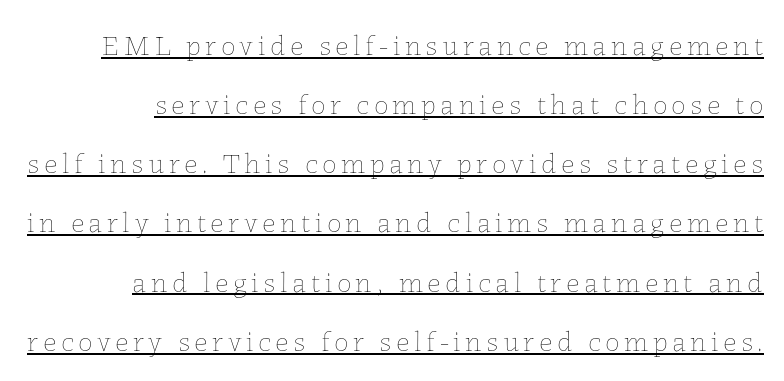
{"italic": "no", "bold": "no", "weight": "thin", "width": "normal", "stroke_contrast": "low", "x_height": "medium", "monospaced": "no", "underline": "yes", "line_spacing": "loose", "line_spacing_ratio": 2.04, "glyph_px": 29}
